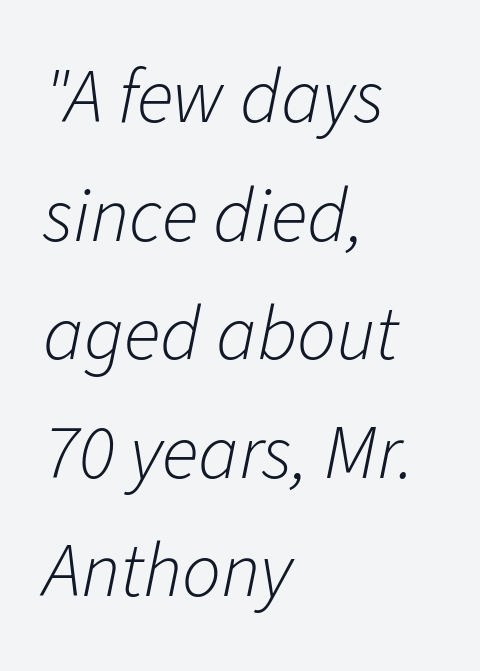
The image shows 77 px light type, italic (leaning right); set left-aligned, normal line spacing (1.54x), normal letter spacing, not underlined; low stroke contrast and a medium x-height.
